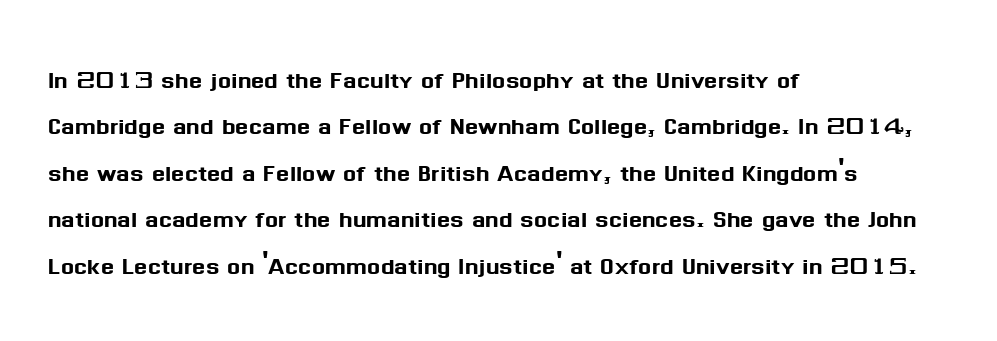
{"serif": "no", "italic": "no", "width": "normal", "stroke_contrast": "medium", "x_height": "medium", "monospaced": "no", "underline": "no", "align": "left", "line_spacing": "normal", "line_spacing_ratio": 1.5, "letter_spacing": "normal", "letter_spacing_em": 0.0, "glyph_px": 31}
